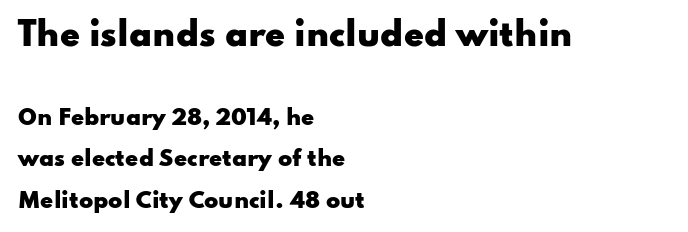
Q: Is the text bold? A: Yes.
Q: Is the text italic (slanted)? A: No, it is upright.
Q: Is the typeface a serif or a sans-serif typeface? A: Sans-serif.
Q: Is the text underlined? A: No.
Q: How is the paragraph aligned? A: Left-aligned.
Q: Is the spacing between letters normal or unusually wide? A: Normal.
Q: Is the spacing between lines tight, normal or loose? A: Loose.
Q: Which block of text is set in a larger size, the first (top) or the second (bottom)? A: The first (top) one.
Q: Width (condensed, normal, or wide)? A: Wide.
Q: Stroke contrast? A: Low.
Q: x-height? A: Small.
Q: Monospaced? A: No.
